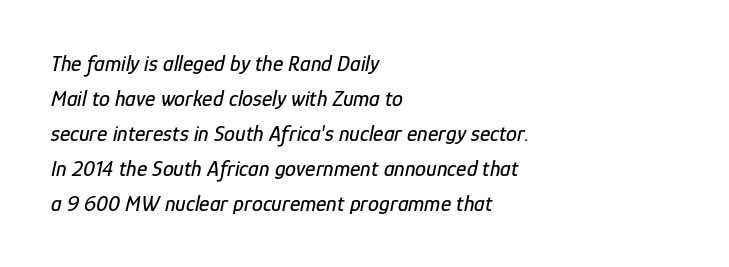
Is there much room between lines? A standard amount, neither cramped nor airy. This sample uses an oblique cut, with every glyph tilted off the vertical. A clean baseline with only descenders dipping below it. These lines keep a tight, regular rhythm from letter to letter.
